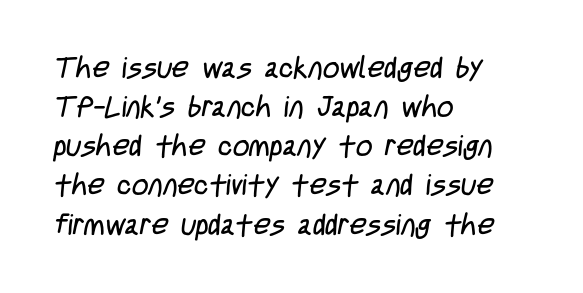
{"serif": "no", "bold": "no", "weight": "regular", "width": "condensed", "stroke_contrast": "low", "x_height": "large", "monospaced": "no", "underline": "no", "align": "left", "line_spacing": "normal", "line_spacing_ratio": 1.35, "letter_spacing": "normal", "letter_spacing_em": 0.0, "glyph_px": 29}
